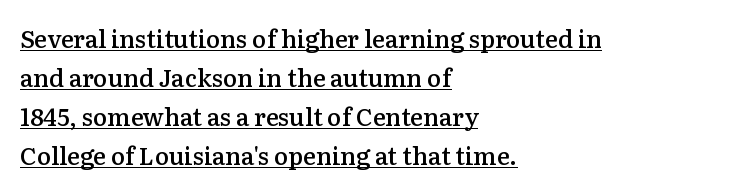
Q: Is the text bold? A: Semi-bold.
Q: Is the text italic (slanted)? A: No, it is upright.
Q: Is the text underlined? A: Yes.
Q: How is the paragraph aligned? A: Left-aligned.
Q: Is the spacing between letters normal or unusually wide? A: Normal.
Q: Is the spacing between lines tight, normal or loose? A: Normal.
